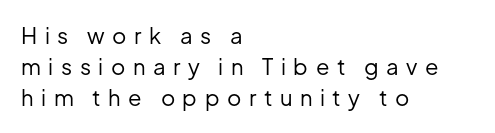
{"italic": "no", "bold": "no", "underline": "no", "align": "left", "line_spacing": "normal", "line_spacing_ratio": 1.41, "letter_spacing": "wide", "letter_spacing_em": 0.34, "glyph_px": 22}
